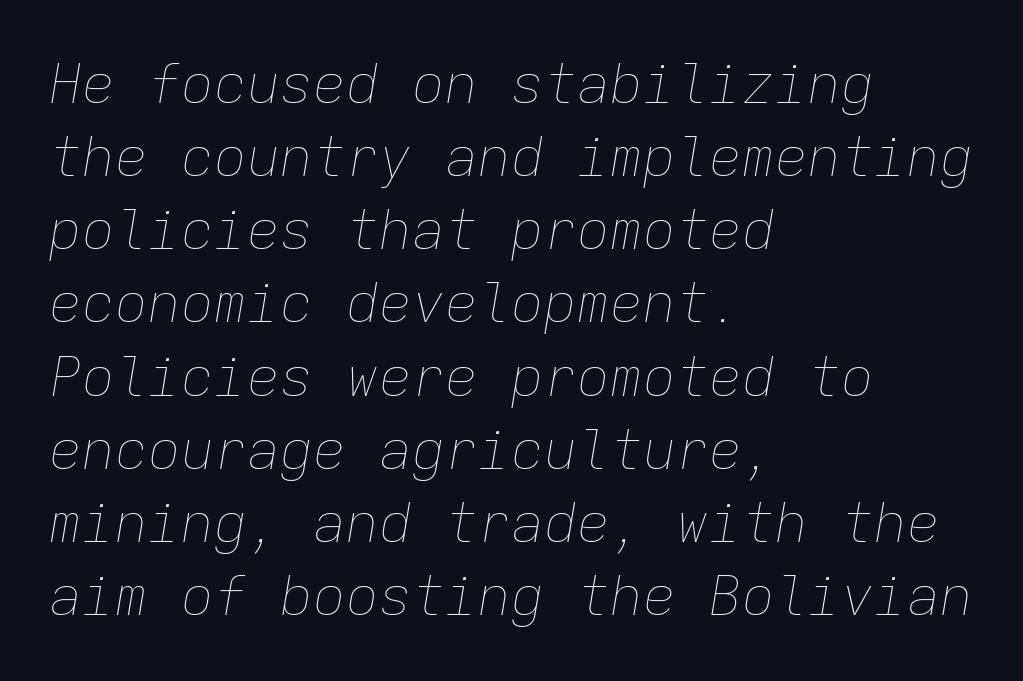
The typography opts for an oblique posture over an upright one. A typesetter would call this monospace, since all characters share one set width. The designer left line spacing at the default. The horizontal fit of the characters is conventional and even.
